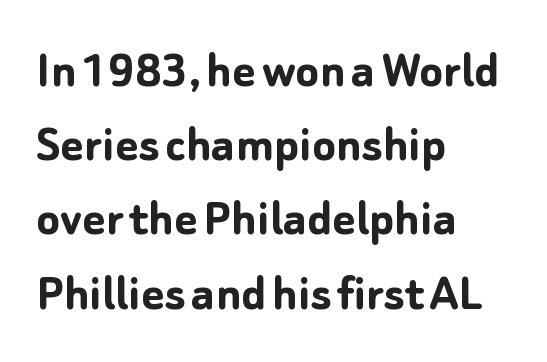
The glyphs in this specimen are sans serif. How heavy is the stroke? Heavy — this is a bold. Each row of text sits above clean, open space. A typesetter would call this proportional, since set widths differ per character. Inter-character spacing is left at the font's built-in metrics. Short and long lines alike share a common starting point at left.
